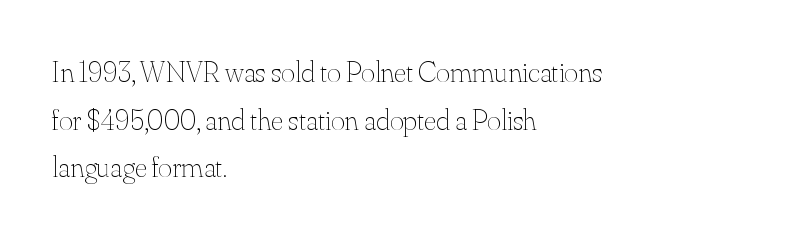
Q: Is the text bold? A: No.
Q: Is the text italic (slanted)? A: No, it is upright.
Q: Is the text underlined? A: No.
Q: How is the paragraph aligned? A: Left-aligned.
Q: Is the spacing between letters normal or unusually wide? A: Normal.
Q: Is the spacing between lines tight, normal or loose? A: Normal.
Q: Width (condensed, normal, or wide)? A: Normal.
Q: Stroke contrast? A: Medium.
Q: x-height? A: Small.
Q: Monospaced? A: No.
